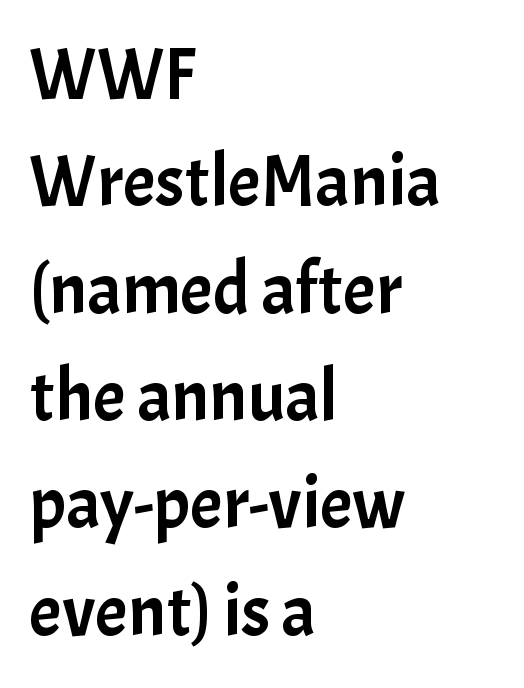
Q: Is the text italic (slanted)? A: No, it is upright.
Q: Is the typeface a serif or a sans-serif typeface? A: Sans-serif.
Q: Is the text underlined? A: No.
Q: How is the paragraph aligned? A: Left-aligned.
Q: Is the spacing between letters normal or unusually wide? A: Normal.
Q: Is the spacing between lines tight, normal or loose? A: Normal.
Q: Width (condensed, normal, or wide)? A: Normal.
Q: Stroke contrast? A: Low.
Q: x-height? A: Medium.
Q: Monospaced? A: No.
